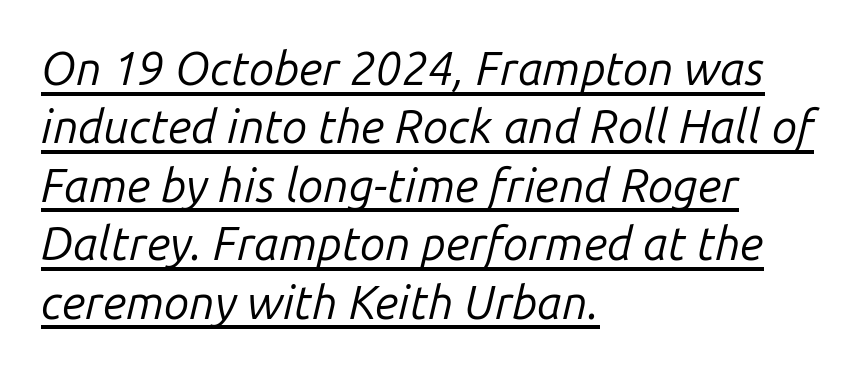
Q: Is the text bold? A: No.
Q: Is the text italic (slanted)? A: Yes, it leans right by about 14 degrees.
Q: Is the text underlined? A: Yes.
Q: How is the paragraph aligned? A: Left-aligned.
Q: Is the spacing between letters normal or unusually wide? A: Normal.
Q: Is the spacing between lines tight, normal or loose? A: Normal.
Q: Width (condensed, normal, or wide)? A: Normal.
Q: Stroke contrast? A: Low.
Q: x-height? A: Medium.
Q: Monospaced? A: No.
